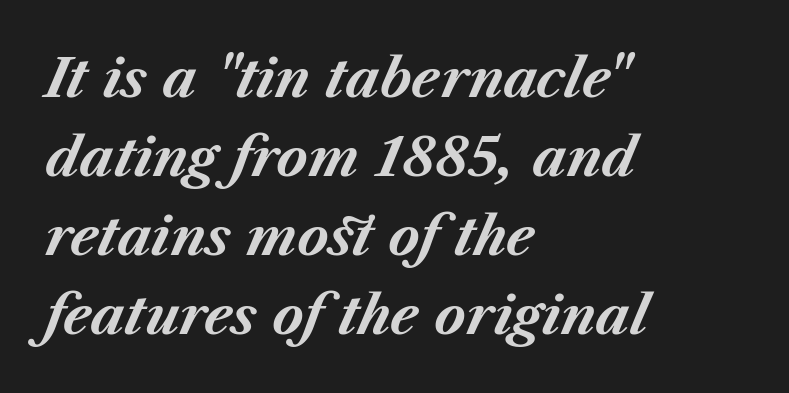
Q: Is the text bold? A: Yes.
Q: Is the text italic (slanted)? A: Yes, it leans right by about 23 degrees.
Q: Is the text underlined? A: No.
Q: How is the paragraph aligned? A: Left-aligned.
Q: Is the spacing between letters normal or unusually wide? A: Normal.
Q: Is the spacing between lines tight, normal or loose? A: Normal.
Q: Width (condensed, normal, or wide)? A: Normal.
Q: Stroke contrast? A: Medium.
Q: x-height? A: Medium.
Q: Monospaced? A: No.
